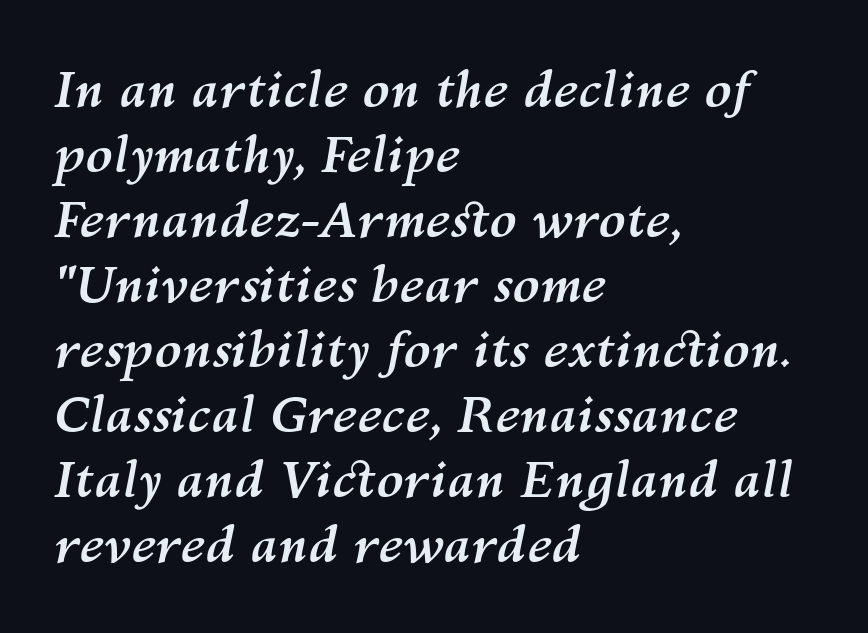
The image shows 50 px semibold type, italic (leaning right); set left-aligned, normal line spacing (1.3x), normal letter spacing, not underlined; medium stroke contrast and a medium x-height.
